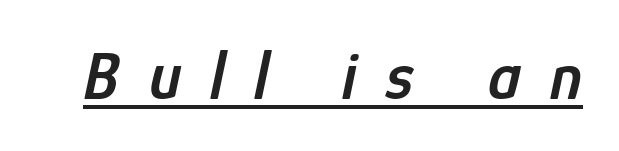
The image shows 68 px semibold, condensed type, italic (leaning right); set unusually wide letter spacing (+0.43 em), underlined; low stroke contrast and a medium x-height.
